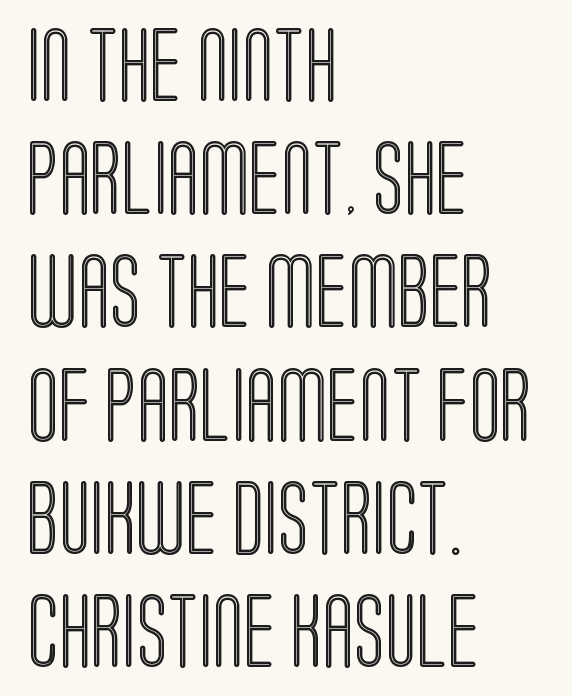
Q: Is the text italic (slanted)? A: No, it is upright.
Q: Is the text underlined? A: No.
Q: How is the paragraph aligned? A: Left-aligned.
Q: Is the spacing between letters normal or unusually wide? A: Normal.
Q: Is the spacing between lines tight, normal or loose? A: Normal.
Q: Width (condensed, normal, or wide)? A: Condensed.
Q: x-height? A: Large.
Q: Monospaced? A: No.
